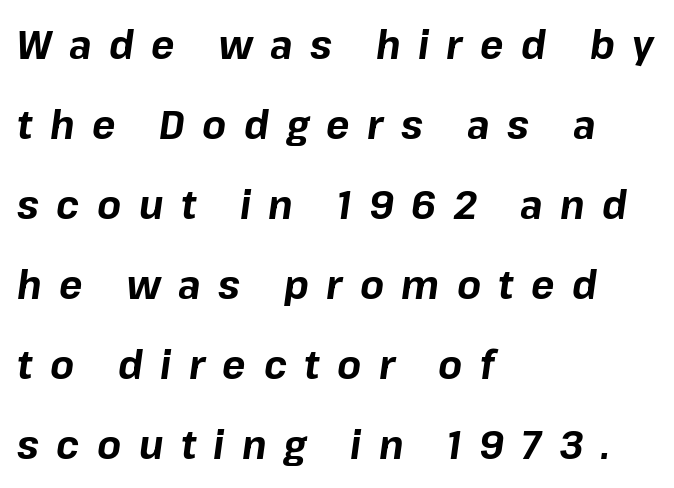
Q: Is the text bold? A: Yes.
Q: Is the text italic (slanted)? A: Yes, it leans right by about 8 degrees.
Q: Is the text underlined? A: No.
Q: How is the paragraph aligned? A: Left-aligned.
Q: Is the spacing between letters normal or unusually wide? A: Unusually wide.
Q: Is the spacing between lines tight, normal or loose? A: Loose.
Q: Width (condensed, normal, or wide)? A: Normal.
Q: Stroke contrast? A: Low.
Q: x-height? A: Medium.
Q: Monospaced? A: No.
